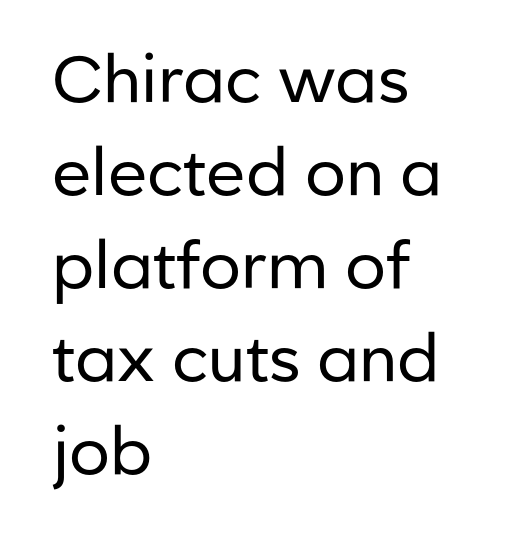
The image shows 65 px regular-weight sans-serif type, upright; set left-aligned, normal line spacing (1.43x), normal letter spacing, not underlined; low stroke contrast and a medium x-height.
